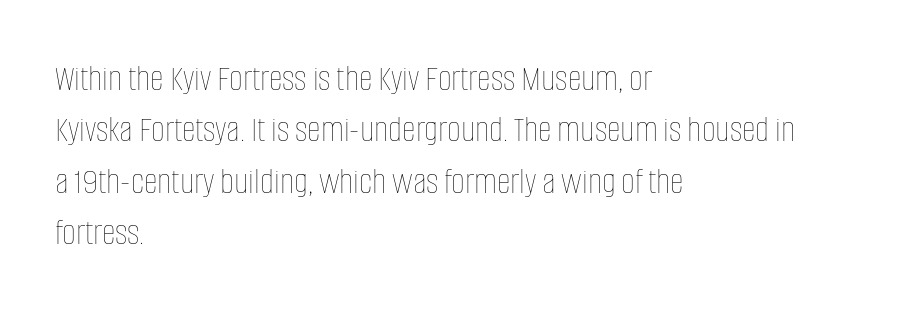
The image shows 38 px thin, condensed type, upright; set left-aligned, normal line spacing (1.35x), normal letter spacing, not underlined; low stroke contrast and a large x-height.
